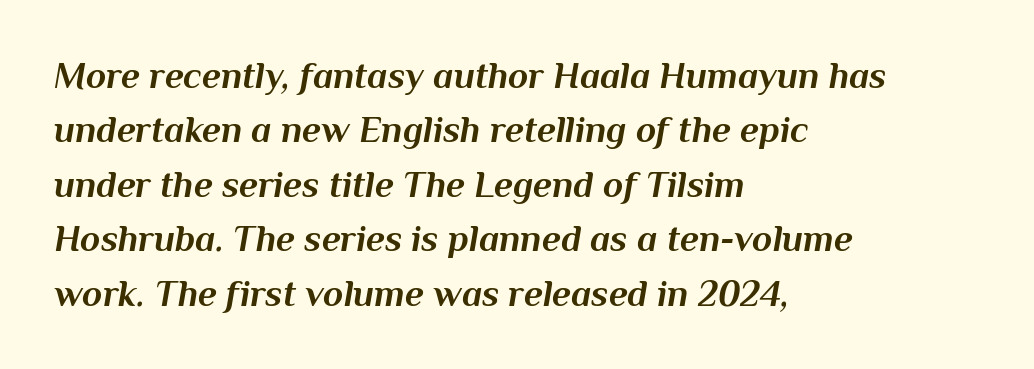
{"italic": "yes", "lean": "right", "slant_degrees": 10, "bold": "yes", "weight": "bold", "width": "normal", "stroke_contrast": "medium", "x_height": "medium", "monospaced": "no", "underline": "no", "align": "left", "line_spacing": "normal", "line_spacing_ratio": 1.47, "letter_spacing": "normal", "letter_spacing_em": 0.0, "glyph_px": 37}
